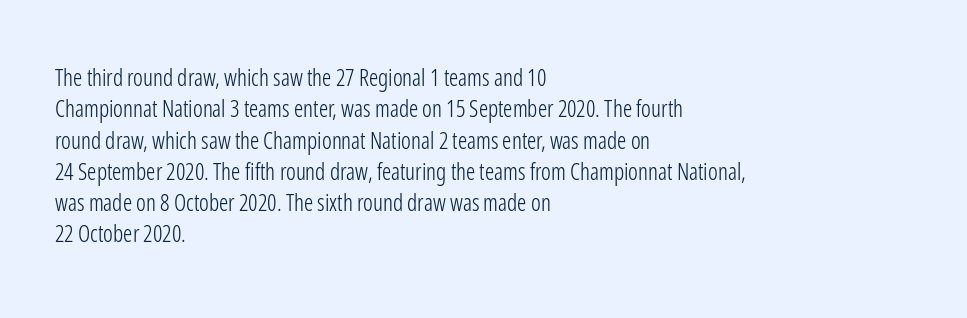
One glance says typical: line gaps are just what's usual. What stands out about the letter spacing? Nothing — it is the standard amount. This reads as an unemphasized weight, regular at the heaviest. The text block is weighted toward the left margin, trailing off unevenly rightward. Descender tails drop into unmarked territory. The specimen reads as upright at a glance.
